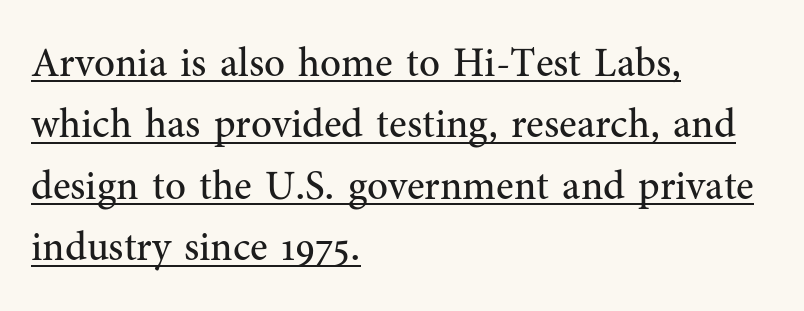
The type is set solid horizontally, with unmodified tracking. A typesetter would call this proportional, since set widths differ per character. You can tell from the footed stems that serif type was used. Rows of type keep a routine distance in the vertical direction. The type sits square on the baseline with zero lean. The paragraph shown leans on its left margin.
